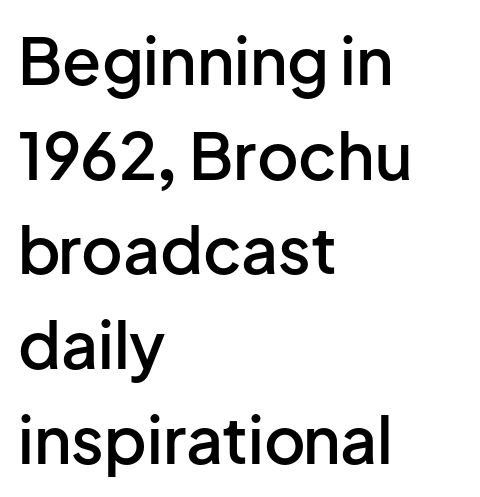
The image shows 64 px semibold sans-serif type, upright; set left-aligned, normal line spacing (1.48x), normal letter spacing, not underlined; low stroke contrast and a medium x-height.
